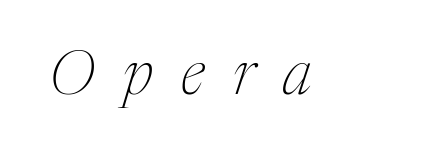
Lines of text with bare space underneath. I'd call this a serif setting — the letters wear small feet. Spacing verdict: proportional, widths tailored to each character. The letters are spread apart with noticeably loose tracking. Posture: slanted. Stroke thickness stays within the range of a standard reading face or lighter.
